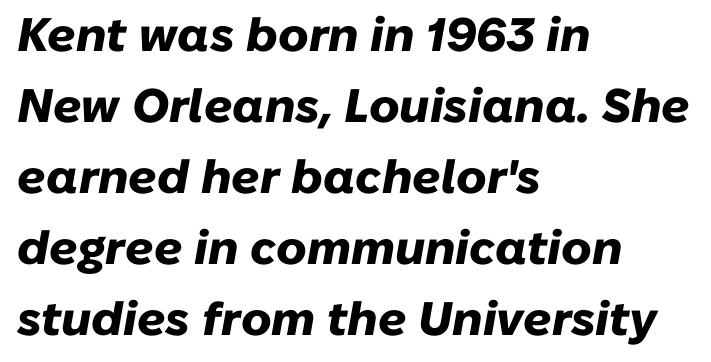
{"italic": "yes", "lean": "right", "slant_degrees": 10, "bold": "yes", "weight": "heavy", "width": "normal", "stroke_contrast": "low", "x_height": "medium", "monospaced": "no", "underline": "no", "align": "left", "line_spacing": "normal", "line_spacing_ratio": 1.51, "letter_spacing": "normal", "letter_spacing_em": 0.0, "glyph_px": 47}
